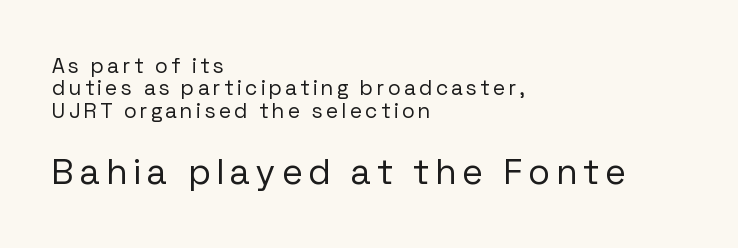
The image shows 36 px regular-weight sans-serif type, upright; set left-aligned, tight line spacing (1.07x), not underlined; the second (bottom) block is 1.71x larger; low stroke contrast and a medium x-height.
